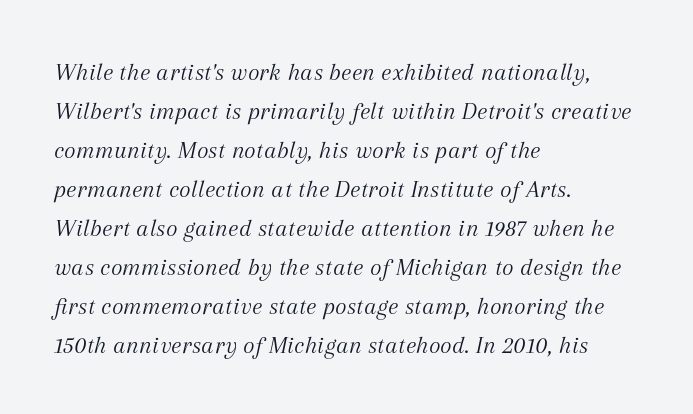
The image shows 25 px text type, italic (leaning right); set left-aligned, normal line spacing (1.56x), normal letter spacing, not underlined.
